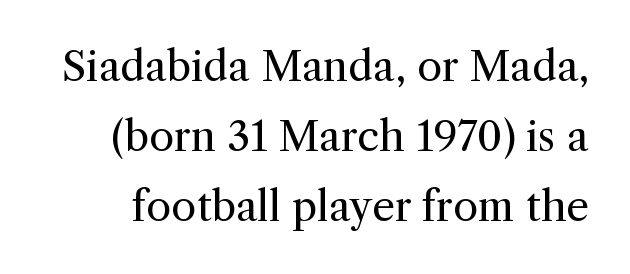
Q: Is the text bold? A: No.
Q: Is the text italic (slanted)? A: No, it is upright.
Q: Is the typeface a serif or a sans-serif typeface? A: Serif.
Q: Is the text underlined? A: No.
Q: Is the spacing between letters normal or unusually wide? A: Normal.
Q: Width (condensed, normal, or wide)? A: Normal.
Q: x-height? A: Medium.
Q: Monospaced? A: No.
